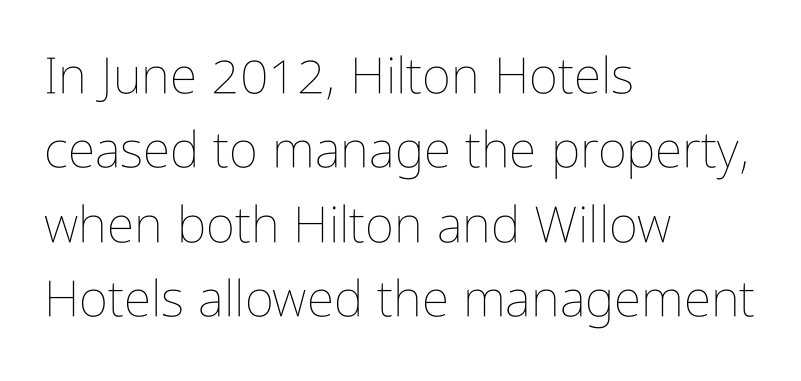
{"italic": "no", "bold": "no", "weight": "thin", "width": "condensed", "stroke_contrast": "low", "x_height": "medium", "monospaced": "no", "underline": "no", "align": "left", "line_spacing": "normal", "line_spacing_ratio": 1.49, "letter_spacing": "normal", "letter_spacing_em": 0.0, "glyph_px": 50}
